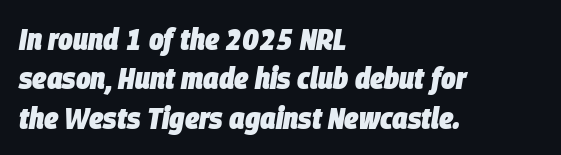
The image shows 31 px heavy, condensed type, italic (leaning right); set left-aligned, normal line spacing (1.27x), normal letter spacing, not underlined; low stroke contrast and a large x-height.
